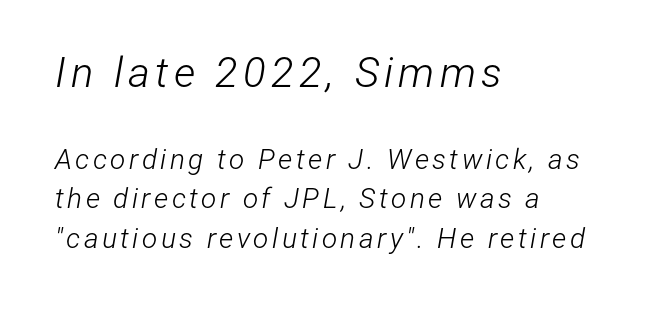
The image shows 42 px light, condensed type, italic (leaning right); set left-aligned, normal line spacing (1.41x), not underlined; the first (top) block is 1.5x larger; low stroke contrast and a medium x-height.
